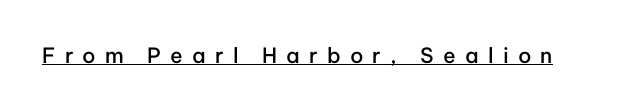
The image shows 21 px text type, upright; set unusually wide letter spacing (+0.44 em), underlined.
